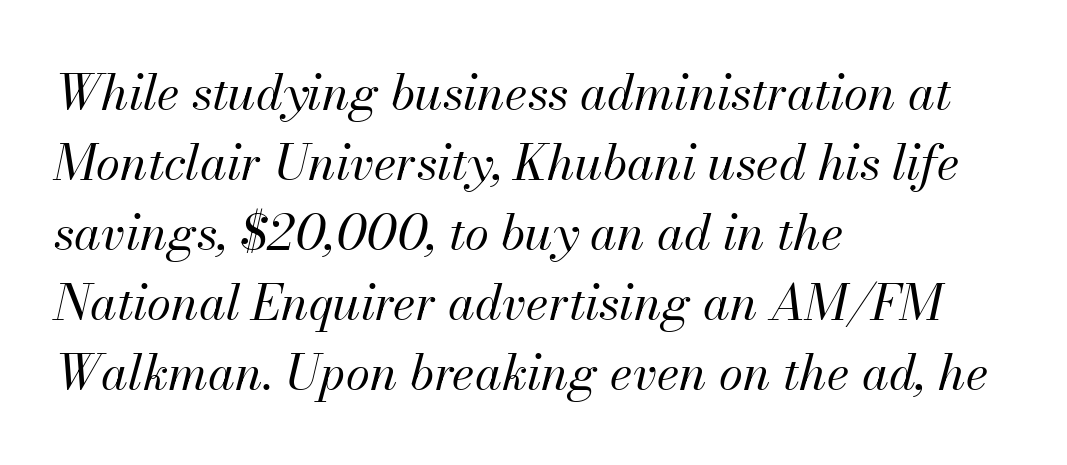
{"italic": "yes", "lean": "right", "slant_degrees": 13, "bold": "no", "weight": "regular", "width": "normal", "stroke_contrast": "medium", "x_height": "small", "monospaced": "no", "underline": "no", "align": "left", "line_spacing": "normal", "line_spacing_ratio": 1.43, "letter_spacing": "normal", "letter_spacing_em": 0.0, "glyph_px": 49}
